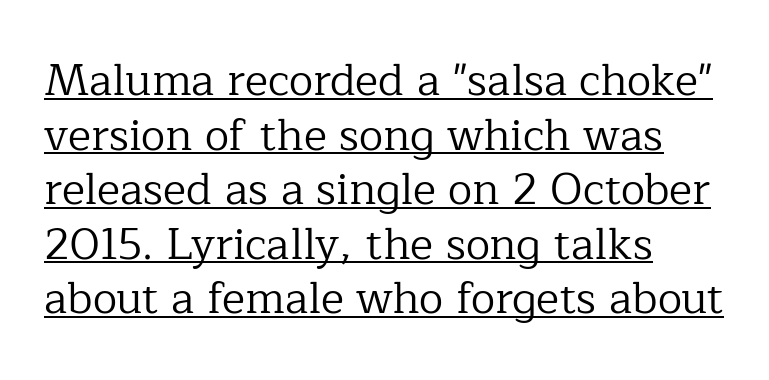
The image shows 44 px regular-weight serif type, upright; set left-aligned, line spacing 1.24x, normal letter spacing, underlined; low stroke contrast and a medium x-height.
